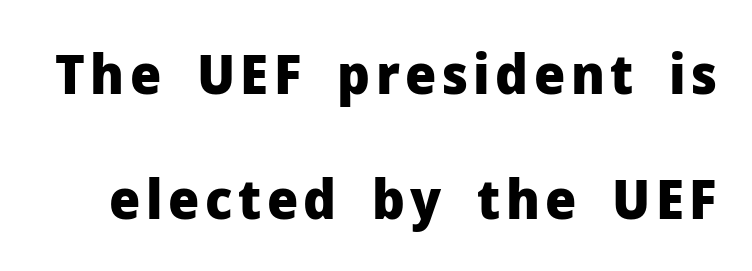
No italicization has been applied; the sample stays upright. Rows of type keep a wide berth in the vertical direction. A typesetter would call this proportional, since set widths differ per character. You can tell from the bare stems that sans-serif type was used.
